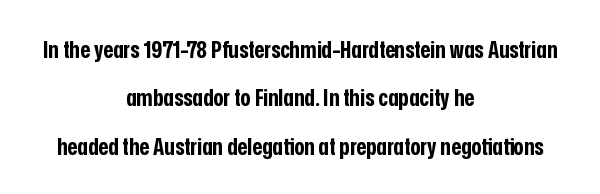
{"italic": "no", "bold": "yes", "underline": "no", "align": "center", "line_spacing": "loose", "line_spacing_ratio": 2.02, "letter_spacing": "normal", "letter_spacing_em": 0.0, "glyph_px": 24}
